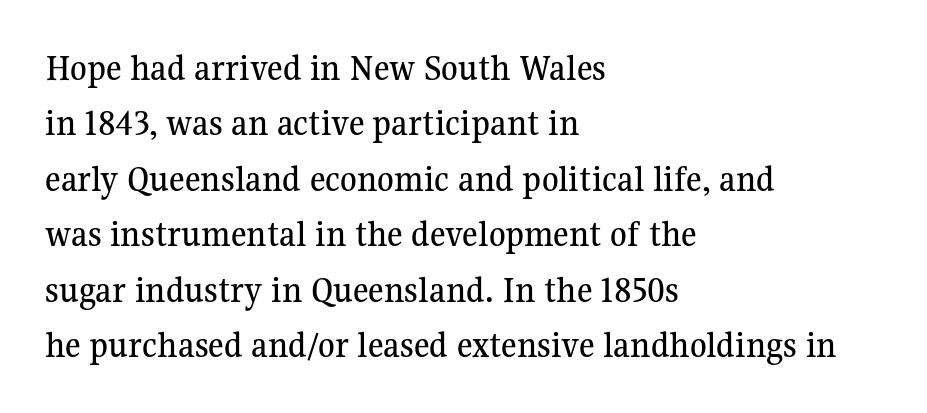
{"serif": "yes", "italic": "no", "width": "normal", "stroke_contrast": "medium", "x_height": "medium", "monospaced": "no", "underline": "no", "align": "left", "line_spacing": "normal", "line_spacing_ratio": 1.46, "letter_spacing": "normal", "letter_spacing_em": 0.0, "glyph_px": 38}
